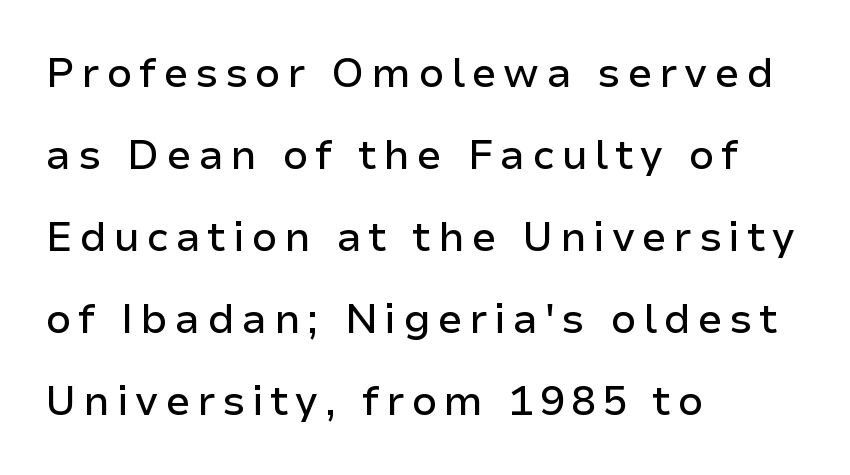
The typesetter chose a ragged-right arrangement here. This is the regular roman posture of the typeface. Honestly, the rows look like they've been pulled way apart. The face used here is a sans, in the tradition of grotesques and geometrics. You could not count columns in this text — the font is proportionally spaced. Underlining? Definitely not there.
